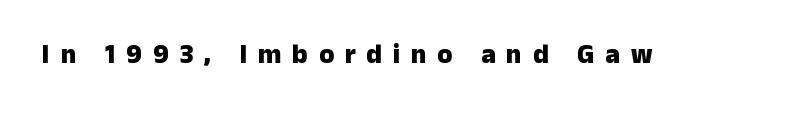
{"italic": "no", "bold": "yes", "underline": "no", "letter_spacing": "wide", "letter_spacing_em": 0.4, "glyph_px": 27}
